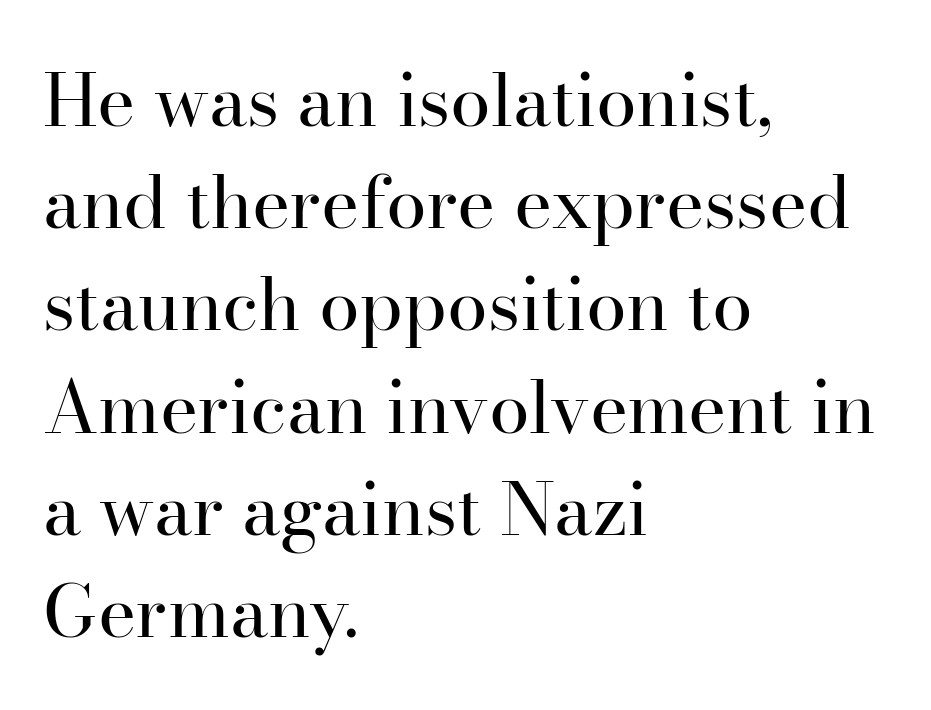
The image shows 73 px regular-weight serif type, upright; set left-aligned, normal line spacing (1.4x), normal letter spacing, not underlined; high stroke contrast and a small x-height.
